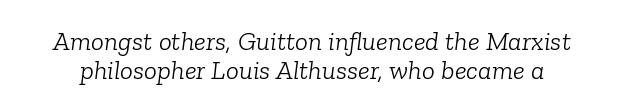
{"italic": "yes", "lean": "right", "slant_degrees": 6, "bold": "no", "underline": "no", "line_spacing": "tight", "line_spacing_ratio": 1.09, "letter_spacing": "normal", "letter_spacing_em": 0.0, "glyph_px": 27}
